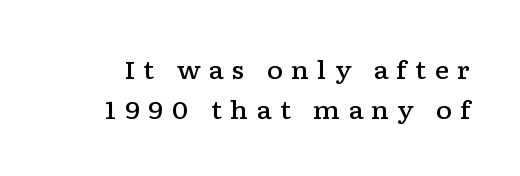
Q: Is the text bold? A: Semi-bold.
Q: Is the text italic (slanted)? A: No, it is upright.
Q: Is the text underlined? A: No.
Q: Is the spacing between letters normal or unusually wide? A: Unusually wide.
Q: Is the spacing between lines tight, normal or loose? A: Normal.
